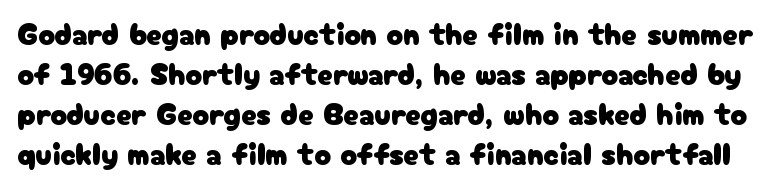
The image shows 31 px sans-serif type, upright; set normal line spacing (1.29x), normal letter spacing, not underlined; low stroke contrast and a medium x-height.
